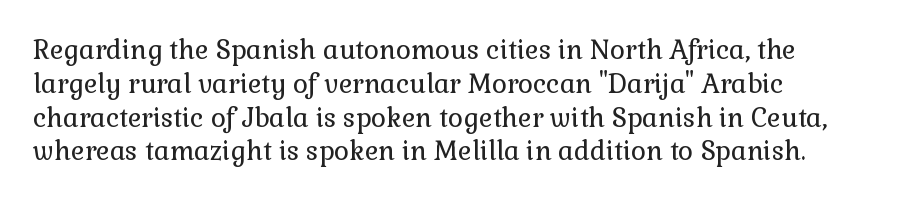
Descenders are the only things crossing below the line. Vertical strokes here are truly vertical. Compared with typical paragraphs, the rows here are spaced about the same. The setting favours the left margin, as ordinary paragraphs usually do.
